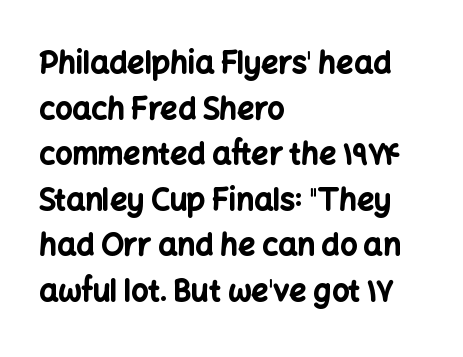
Q: Is the text bold? A: Yes.
Q: Is the text italic (slanted)? A: No, it is upright.
Q: Is the typeface a serif or a sans-serif typeface? A: Sans-serif.
Q: Is the text underlined? A: No.
Q: How is the paragraph aligned? A: Left-aligned.
Q: Is the spacing between letters normal or unusually wide? A: Normal.
Q: Is the spacing between lines tight, normal or loose? A: Normal.
Q: Width (condensed, normal, or wide)? A: Normal.
Q: Stroke contrast? A: Low.
Q: x-height? A: Medium.
Q: Monospaced? A: No.
